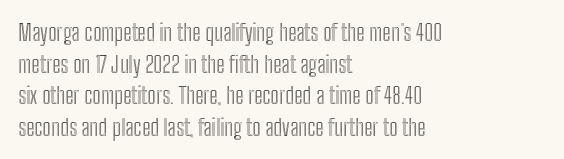
Q: Is the text italic (slanted)? A: No, it is upright.
Q: Is the text underlined? A: No.
Q: How is the paragraph aligned? A: Left-aligned.
Q: Is the spacing between letters normal or unusually wide? A: Normal.
Q: Is the spacing between lines tight, normal or loose? A: Normal.
